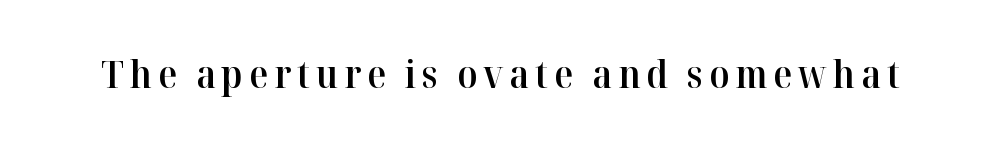
I'd describe the lettering as semibold — firm but not a full bold. Descenders hang freely into open space. Classification — serif. These lines are rendered in a variable-pitch font. It's the straight-up-and-down kind of type.
